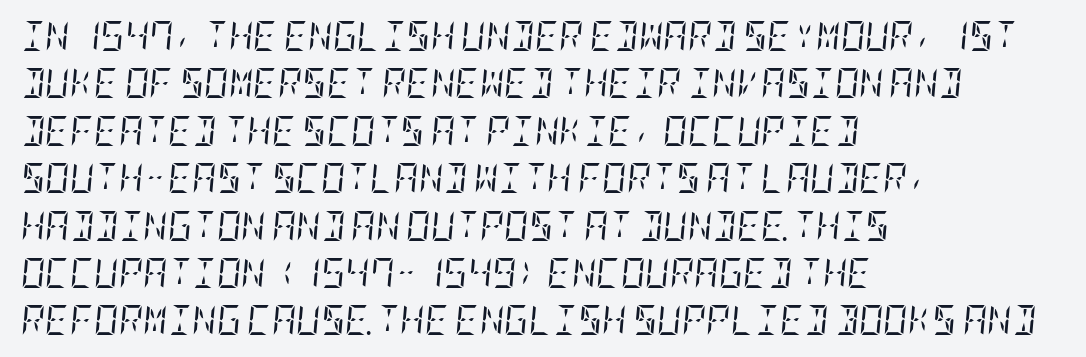
Q: Is the text bold? A: No.
Q: Is the text italic (slanted)? A: Yes, it leans right by about 5 degrees.
Q: Is the typeface a serif or a sans-serif typeface? A: Serif.
Q: Is the text underlined? A: No.
Q: How is the paragraph aligned? A: Left-aligned.
Q: Is the spacing between letters normal or unusually wide? A: Normal.
Q: Is the spacing between lines tight, normal or loose? A: Normal.
Q: Width (condensed, normal, or wide)? A: Condensed.
Q: Stroke contrast? A: Low.
Q: x-height? A: Large.
